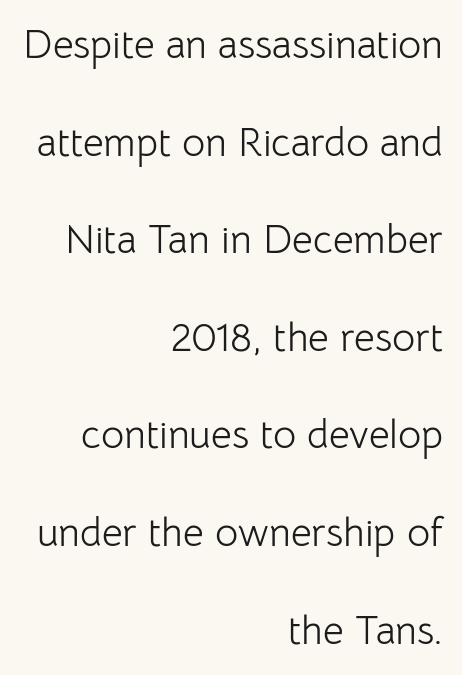
Is this a fixed-width face? No — the glyphs have proportional, varying widths. The cut favours lightness, reaching ordinary text weight at its darkest. Type without underlining. Every stem runs plumb, perpendicular to the baseline. The face used here is a sans, in the tradition of grotesques and geometrics. Visually the block forms a straight wall on the right and a jagged coastline on the left.
